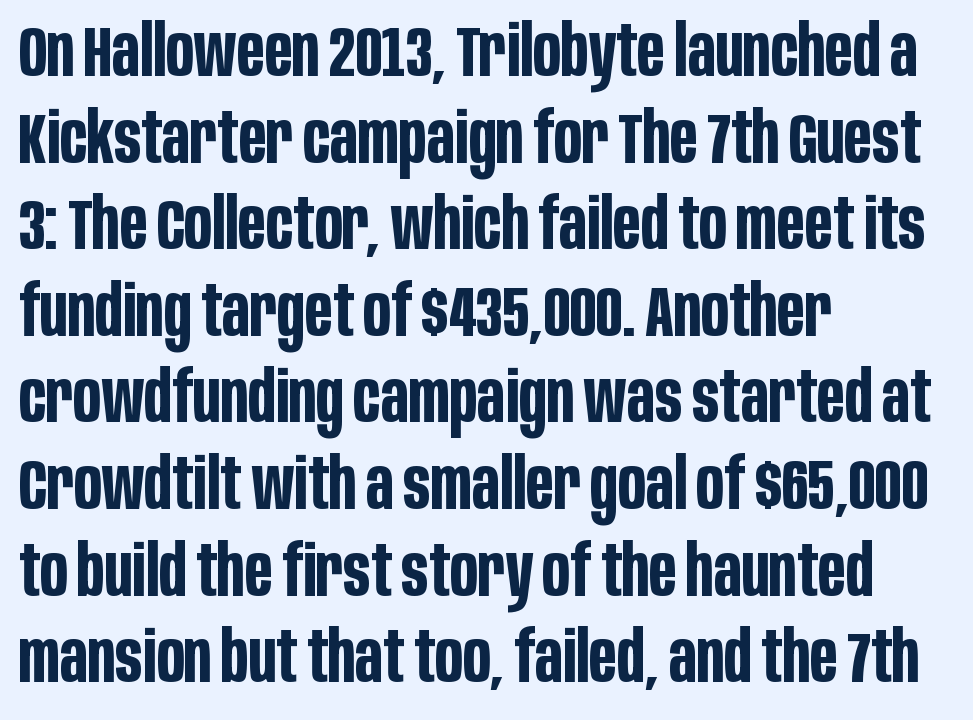
It's the straight-up-and-down kind of type. The passage shown is typed in a proportional face where columns would drift. The rendering keeps characters at their native spacing. Leftover space on each line is placed entirely after the last word. The designer went with a sans here, leaving each stem footless.
